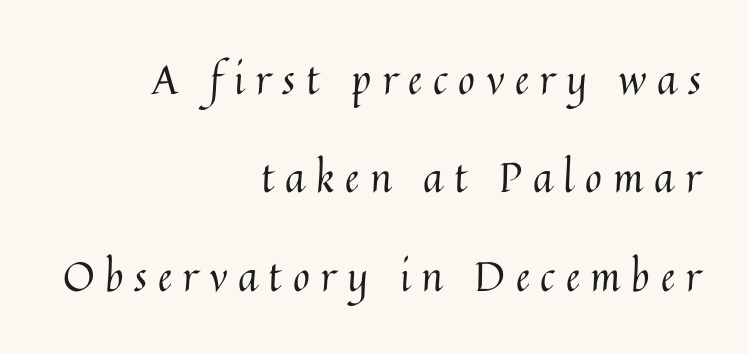
Q: Is the text bold? A: No.
Q: Is the text underlined? A: No.
Q: How is the paragraph aligned? A: Right-aligned.
Q: Is the spacing between letters normal or unusually wide? A: Unusually wide.
Q: Is the spacing between lines tight, normal or loose? A: Loose.
Q: Width (condensed, normal, or wide)? A: Normal.
Q: Stroke contrast? A: Medium.
Q: x-height? A: Medium.
Q: Monospaced? A: No.
